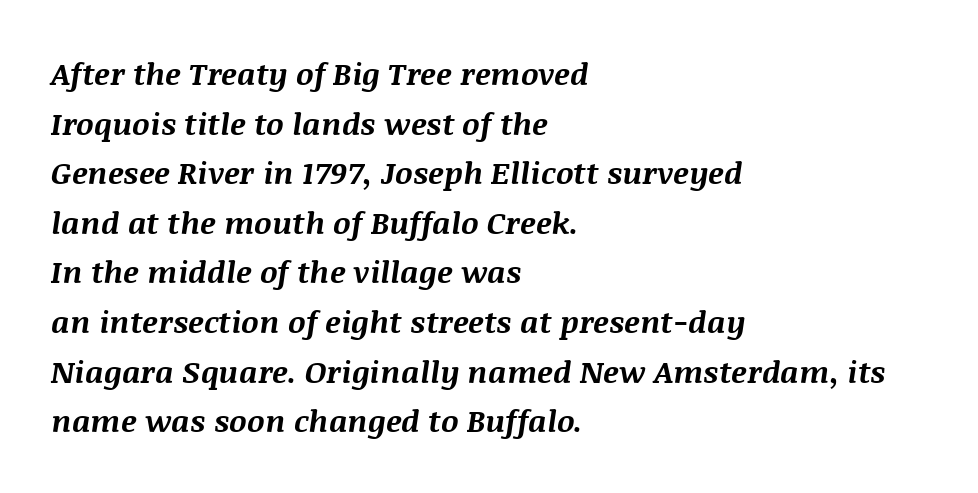
The image shows 31 px bold type, italic (leaning right); set left-aligned, normal line spacing (1.6x), normal letter spacing, not underlined; medium stroke contrast and a large x-height.
